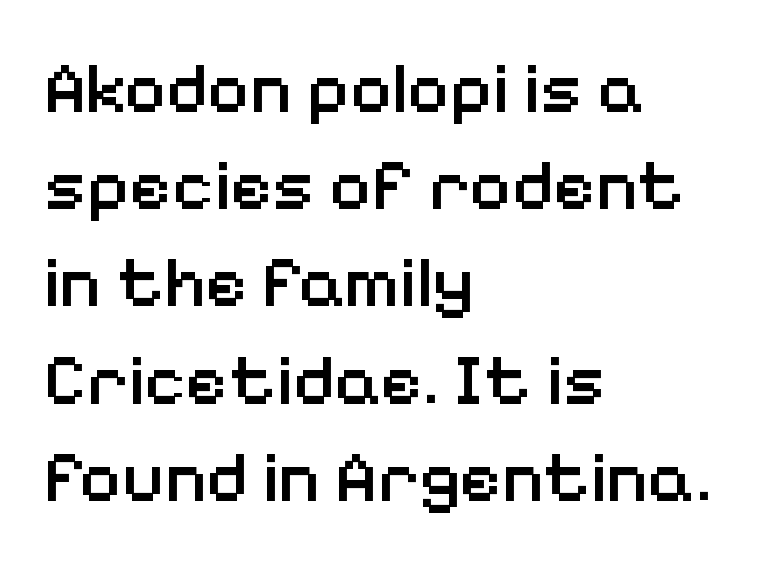
As a designer I'd log this as weight 600, semibold. No extra tracking has been applied to these lines. Italic: no, the glyphs are upright roman. Does the copy run flush right? No — it runs flush left. Words float on clear page, feet unadorned.
